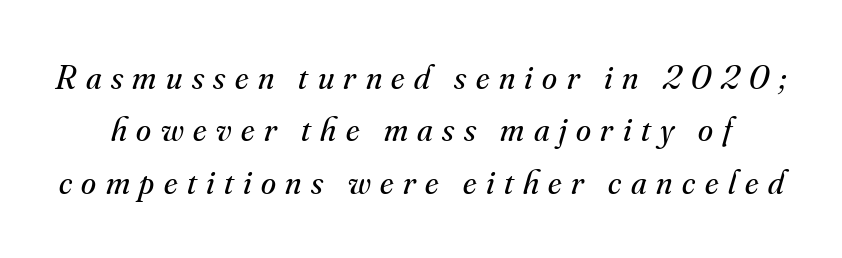
The image shows 34 px regular-weight serif type, italic (leaning right); set normal line spacing (1.54x), unusually wide letter spacing (+0.28 em), not underlined; medium stroke contrast and a small x-height.
